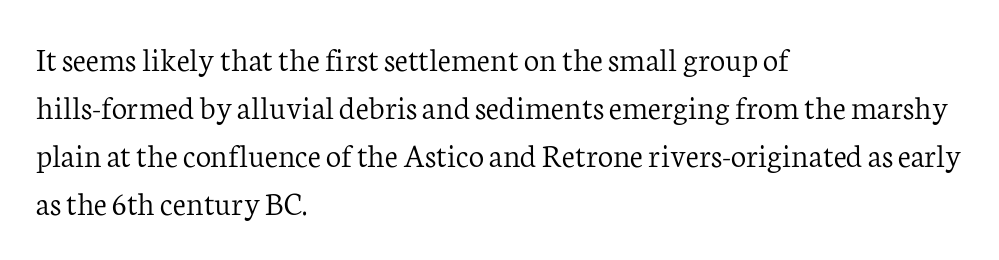
Q: Is the text bold? A: No.
Q: Is the text italic (slanted)? A: No, it is upright.
Q: Is the typeface a serif or a sans-serif typeface? A: Serif.
Q: Is the text underlined? A: No.
Q: How is the paragraph aligned? A: Left-aligned.
Q: Is the spacing between letters normal or unusually wide? A: Normal.
Q: Is the spacing between lines tight, normal or loose? A: Normal.
Q: Width (condensed, normal, or wide)? A: Normal.
Q: Stroke contrast? A: Low.
Q: x-height? A: Medium.
Q: Monospaced? A: No.
